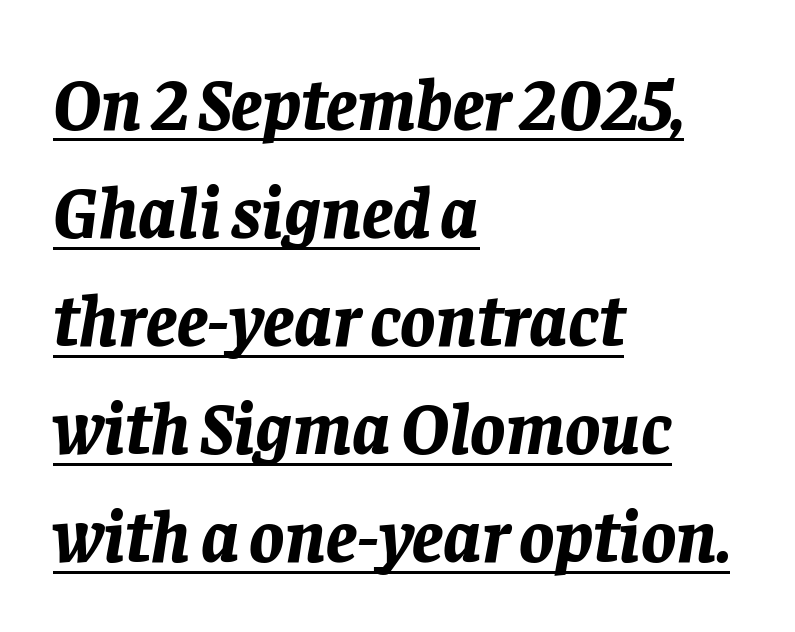
The image shows 73 px bold type, italic (leaning right); set left-aligned, normal line spacing (1.48x), normal letter spacing, underlined; low stroke contrast and a large x-height.
